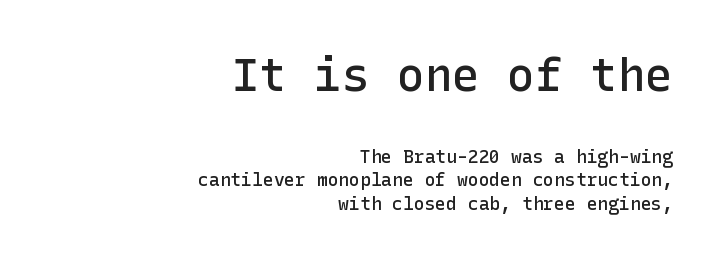
{"serif": "no", "italic": "no", "bold": "semi", "weight": "semibold", "width": "normal", "stroke_contrast": "low", "x_height": "medium", "underline": "no", "align": "right", "line_spacing": "normal", "line_spacing_ratio": 1.32, "letter_spacing": "normal", "letter_spacing_em": 0.0, "larger_block": "first", "size_ratio": 2.56, "glyph_px": 46}
